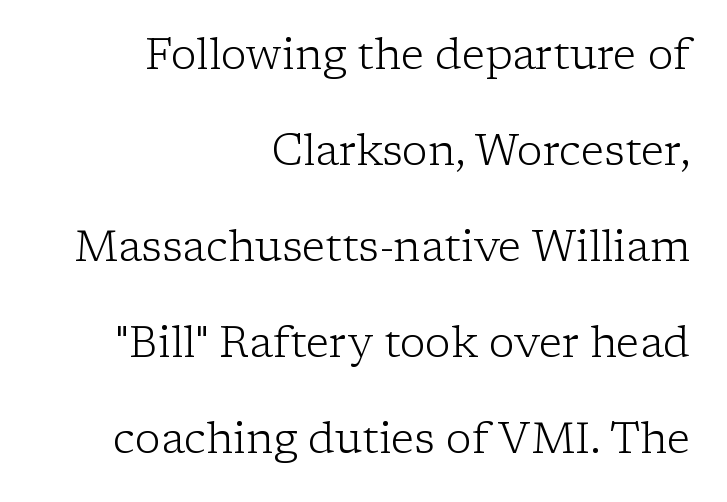
The image shows 43 px light serif type, upright; set right-aligned, loose line spacing (2.23x), normal letter spacing, not underlined; low stroke contrast and a medium x-height.
